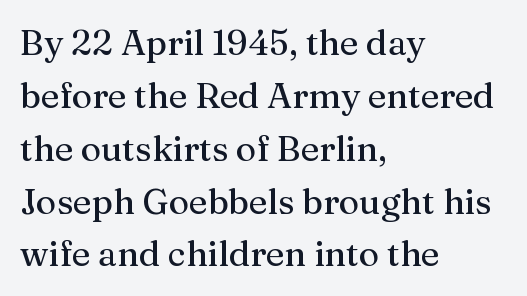
Q: Is the text italic (slanted)? A: No, it is upright.
Q: Is the typeface a serif or a sans-serif typeface? A: Serif.
Q: Is the text underlined? A: No.
Q: How is the paragraph aligned? A: Left-aligned.
Q: Is the spacing between letters normal or unusually wide? A: Normal.
Q: Is the spacing between lines tight, normal or loose? A: Normal.
Q: Width (condensed, normal, or wide)? A: Normal.
Q: Stroke contrast? A: Medium.
Q: x-height? A: Medium.
Q: Monospaced? A: No.
